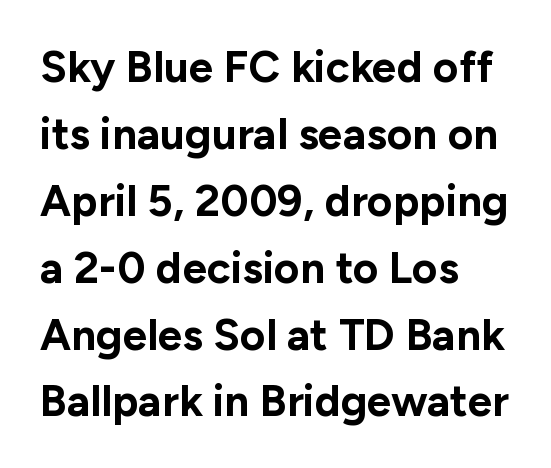
Q: Is the text bold? A: Yes.
Q: Is the text italic (slanted)? A: No, it is upright.
Q: Is the typeface a serif or a sans-serif typeface? A: Sans-serif.
Q: Is the text underlined? A: No.
Q: How is the paragraph aligned? A: Left-aligned.
Q: Is the spacing between letters normal or unusually wide? A: Normal.
Q: Is the spacing between lines tight, normal or loose? A: Normal.
Q: Width (condensed, normal, or wide)? A: Normal.
Q: Stroke contrast? A: Low.
Q: x-height? A: Medium.
Q: Monospaced? A: No.
